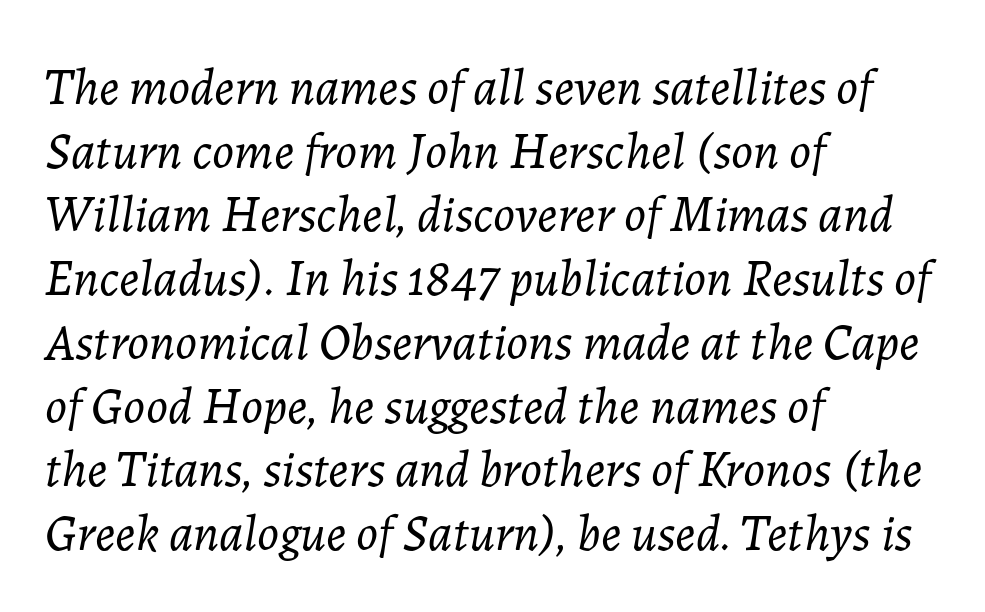
Words appear dense and cohesive because spacing is normal. The letters are slanted; this is an italic face. Check the space under the baseline: it is left empty. Casual observation: everything's shoved over to the left. The characters are drawn with everyday or finer stroke widths. Baseline-to-baseline distance is the conventional proportion of letter height.
